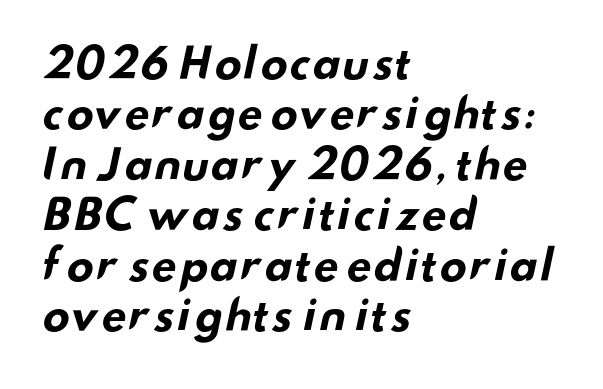
The image shows 41 px bold, wide sans-serif type; set left-aligned, line spacing 1.23x, normal letter spacing, not underlined; low stroke contrast and a small x-height.
